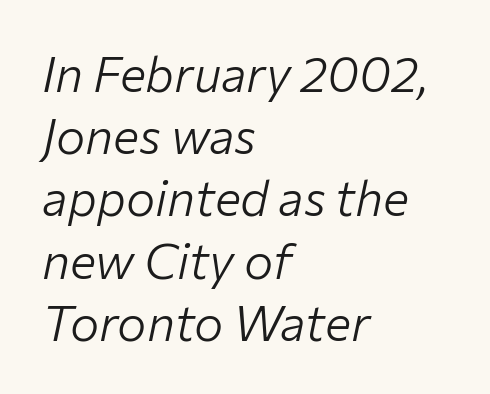
Q: Is the text bold? A: No.
Q: Is the text italic (slanted)? A: Yes, it leans right by about 12 degrees.
Q: Is the text underlined? A: No.
Q: How is the paragraph aligned? A: Left-aligned.
Q: Is the spacing between letters normal or unusually wide? A: Normal.
Q: Is the spacing between lines tight, normal or loose? A: Normal.
Q: Width (condensed, normal, or wide)? A: Normal.
Q: Stroke contrast? A: Low.
Q: x-height? A: Medium.
Q: Monospaced? A: No.
